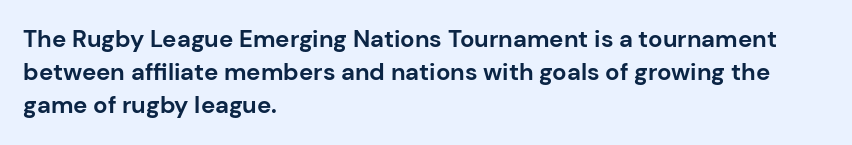
{"italic": "no", "bold": "yes", "underline": "no", "align": "left", "line_spacing": "normal", "line_spacing_ratio": 1.38, "letter_spacing": "normal", "letter_spacing_em": 0.0, "glyph_px": 24}
